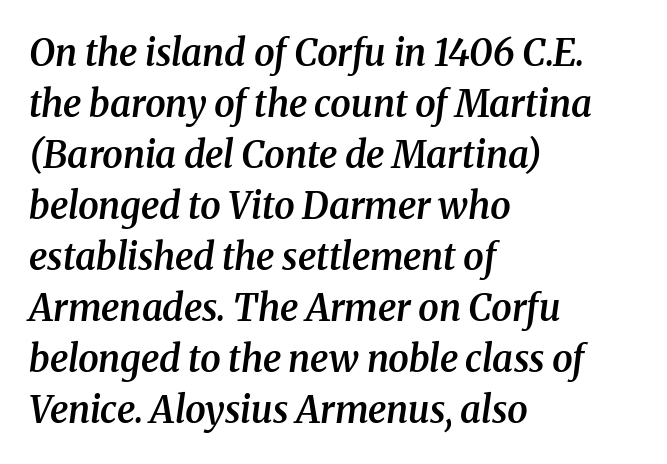
The image shows 37 px semibold serif type, italic (leaning right); set left-aligned, normal line spacing (1.38x), normal letter spacing, not underlined; medium stroke contrast and a medium x-height.
